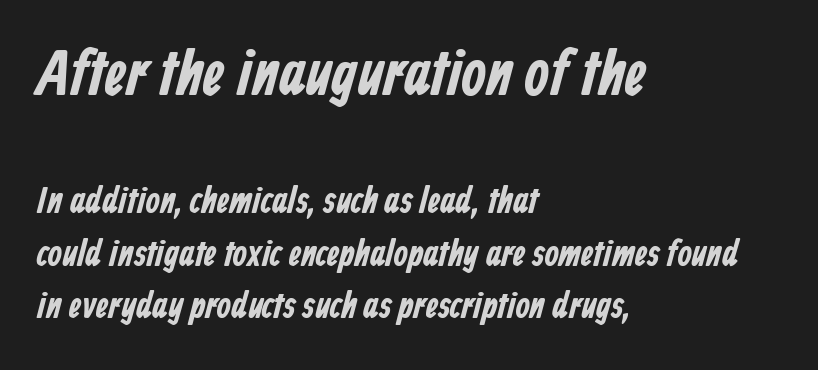
The sample has been set heavy, in full bold. The face used here is a sans, in the tradition of grotesques and geometrics. The paragraph has a hard left edge and a soft right edge. Underline: absent. The emphasis by scale lands on block number one, above.
